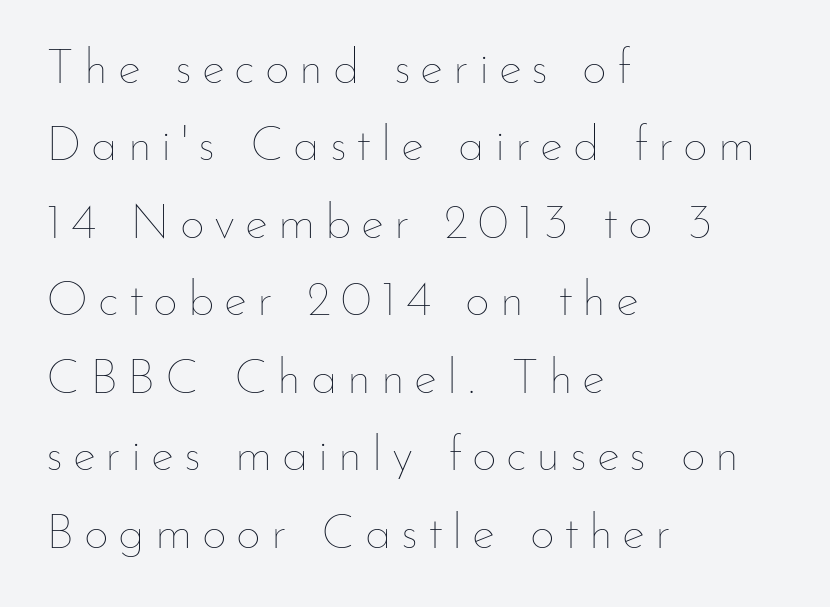
{"italic": "no", "bold": "no", "weight": "thin", "width": "normal", "stroke_contrast": "low", "x_height": "small", "monospaced": "no", "underline": "no", "align": "left", "line_spacing": "normal", "line_spacing_ratio": 1.58, "letter_spacing": "wide", "letter_spacing_em": 0.2, "glyph_px": 49}
